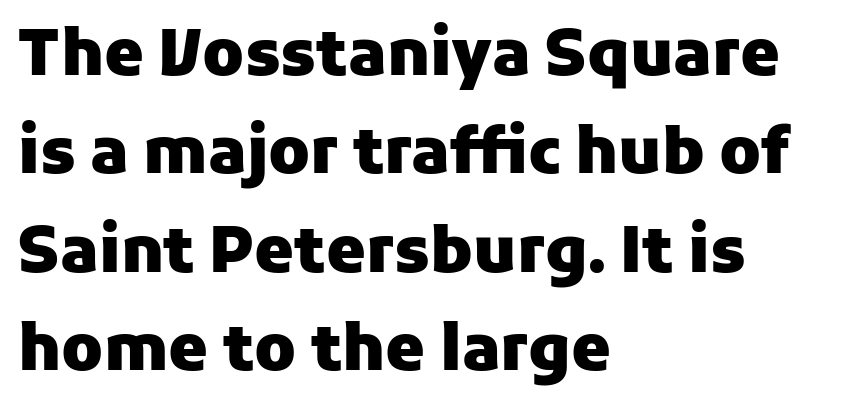
The glyphs are unaccompanied by any horizontal stroke below them. Students, note that the glyphs here touch the page at normal intervals. The typesetting leans heavy: a genuine bold. If you drew a ruler down the left edge, every line would touch it. Reading down the column, the eye jumps a familiar distance to each next line.
